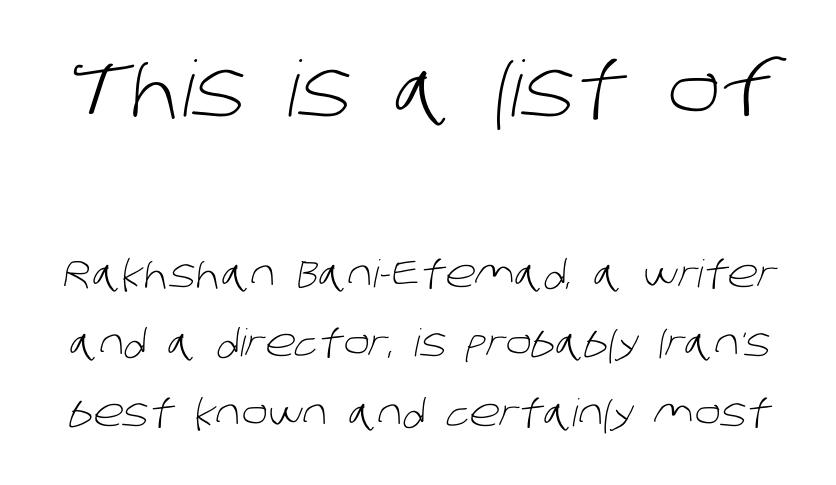
Q: Is the text bold? A: No.
Q: Is the typeface a serif or a sans-serif typeface? A: Sans-serif.
Q: Is the text underlined? A: No.
Q: Is the spacing between letters normal or unusually wide? A: Normal.
Q: Which block of text is set in a larger size, the first (top) or the second (bottom)? A: The first (top) one.
Q: Width (condensed, normal, or wide)? A: Normal.
Q: Stroke contrast? A: Low.
Q: x-height? A: Large.
Q: Monospaced? A: No.
